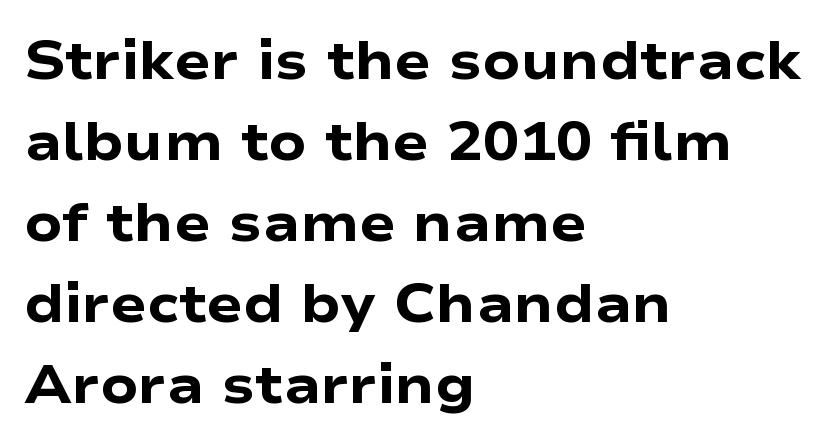
{"serif": "no", "italic": "no", "bold": "yes", "weight": "heavy", "width": "wide", "stroke_contrast": "low", "x_height": "medium", "monospaced": "no", "underline": "no", "align": "left", "line_spacing": "normal", "line_spacing_ratio": 1.5, "letter_spacing": "normal", "letter_spacing_em": 0.0, "glyph_px": 54}
